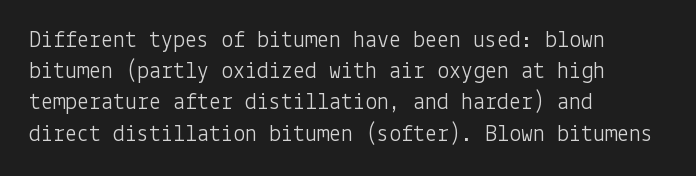
{"italic": "no", "bold": "no", "underline": "no", "align": "left", "line_spacing": "normal", "line_spacing_ratio": 1.3, "letter_spacing": "normal", "letter_spacing_em": 0.0, "glyph_px": 24}
